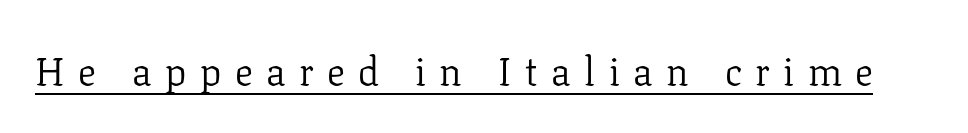
The image shows 40 px light serif type, upright; set unusually wide letter spacing (+0.34 em), underlined; low stroke contrast and a medium x-height.
